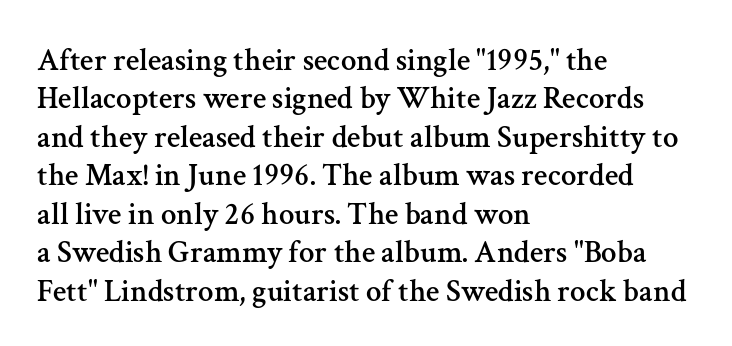
This sample has the flowing, uneven cadence of proportional lettering. I'd call this a serif setting — the letters wear small feet. Left-aligned paragraph, ragged on the right. Do the letters lean? They stand straight. The letters sit at their default tracking, neither squeezed nor spread.
